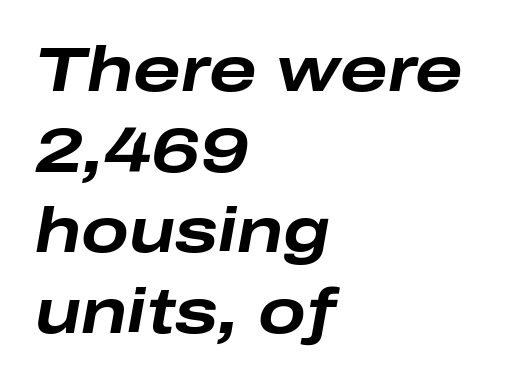
The image shows 63 px bold, wide type, italic (leaning right); set left-aligned, normal line spacing (1.28x), normal letter spacing, not underlined; low stroke contrast and a medium x-height.
